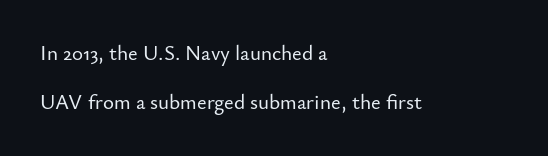
{"italic": "no", "underline": "no", "align": "left", "line_spacing": "loose", "line_spacing_ratio": 2.33, "letter_spacing": "normal", "letter_spacing_em": 0.0, "glyph_px": 21}
